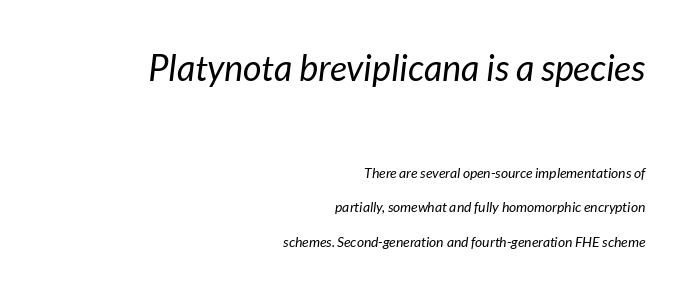
The image shows 36 px regular-weight sans-serif type; set right-aligned, loose line spacing (2.47x), normal letter spacing, not underlined; the first (top) block is 2.57x larger; low stroke contrast and a medium x-height.
